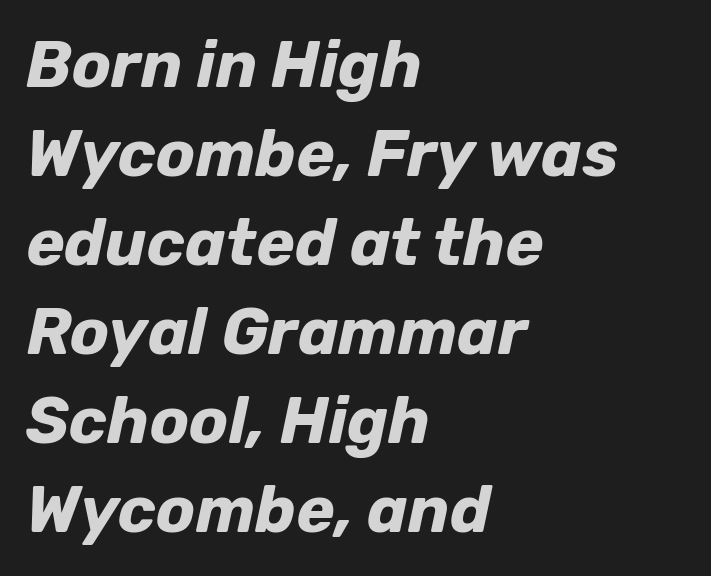
Q: Is the text bold? A: Yes.
Q: Is the text italic (slanted)? A: Yes, it leans right by about 12 degrees.
Q: Is the text underlined? A: No.
Q: How is the paragraph aligned? A: Left-aligned.
Q: Is the spacing between letters normal or unusually wide? A: Normal.
Q: Is the spacing between lines tight, normal or loose? A: Normal.
Q: Width (condensed, normal, or wide)? A: Normal.
Q: Stroke contrast? A: Low.
Q: x-height? A: Medium.
Q: Monospaced? A: No.
